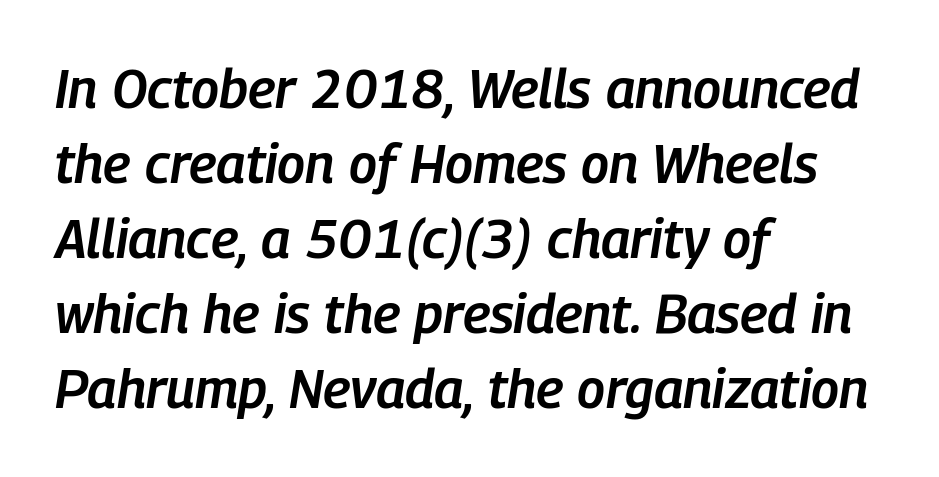
Q: Is the text bold? A: Semi-bold.
Q: Is the text italic (slanted)? A: Yes, it leans right by about 9 degrees.
Q: Is the text underlined? A: No.
Q: How is the paragraph aligned? A: Left-aligned.
Q: Is the spacing between letters normal or unusually wide? A: Normal.
Q: Is the spacing between lines tight, normal or loose? A: Normal.
Q: Width (condensed, normal, or wide)? A: Condensed.
Q: Stroke contrast? A: Low.
Q: x-height? A: Medium.
Q: Monospaced? A: No.
